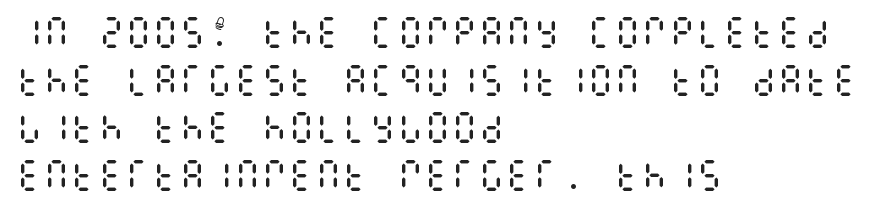
The image shows 34 px regular-weight, condensed type, upright; set left-aligned, normal line spacing (1.4x), normal letter spacing, not underlined; medium stroke contrast and a large x-height.
